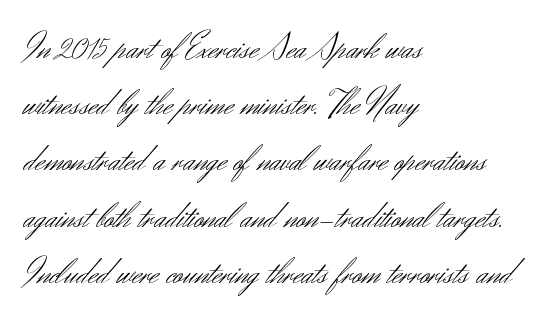
These lines sit exactly where default settings would place them. Stem width sits at or under what a default text font uses. The area under the type is left untouched. Is this a fixed-width face? No — the glyphs have proportional, varying widths.
